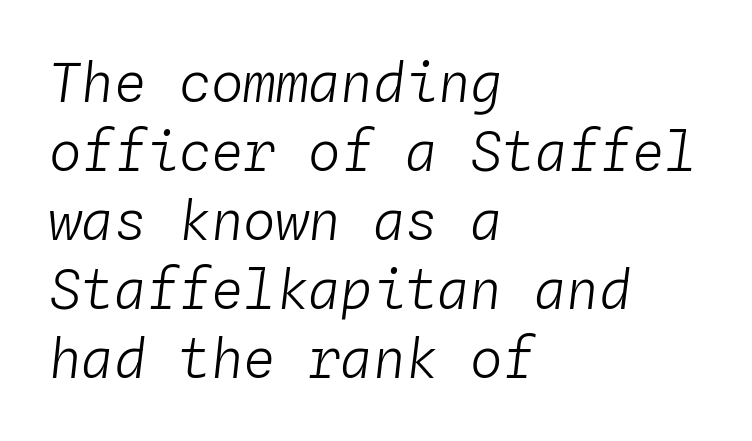
The image shows 54 px light type, italic (leaning right), monospaced; set left-aligned, normal line spacing (1.28x), normal letter spacing, not underlined; low stroke contrast and a medium x-height.
